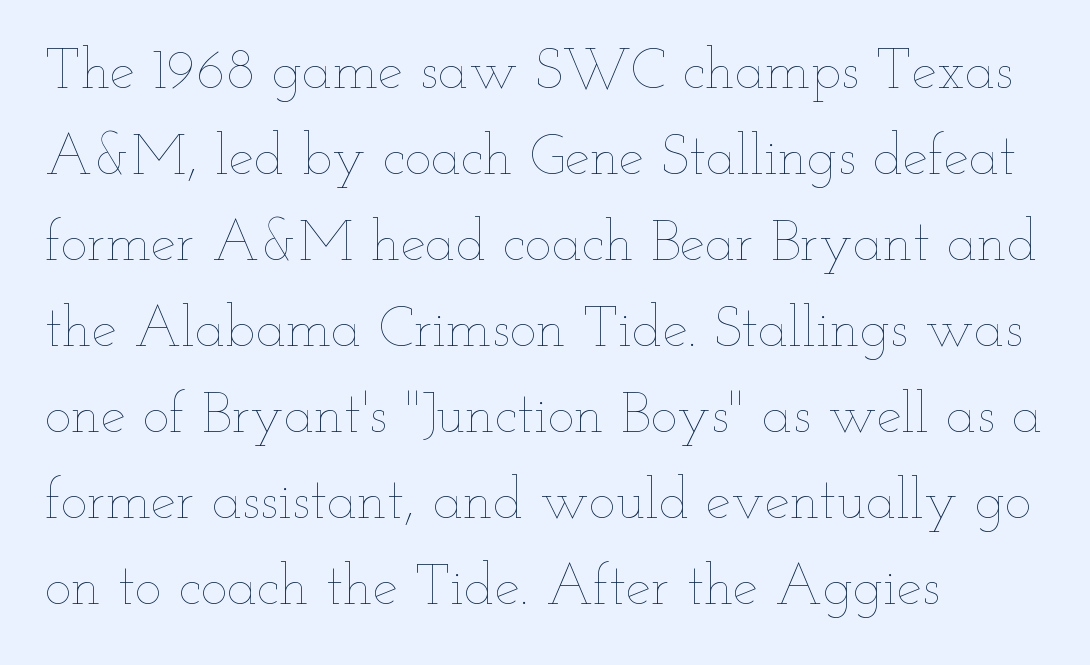
{"italic": "no", "bold": "no", "weight": "thin", "width": "wide", "stroke_contrast": "low", "x_height": "small", "monospaced": "no", "underline": "no", "align": "left", "line_spacing": "normal", "line_spacing_ratio": 1.51, "letter_spacing": "normal", "letter_spacing_em": 0.0, "glyph_px": 57}
